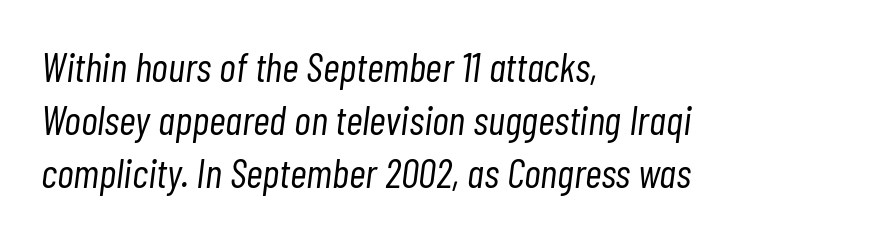
The image shows 41 px light, condensed type, italic (leaning right); set left-aligned, normal line spacing (1.29x), normal letter spacing, not underlined; low stroke contrast and a medium x-height.
